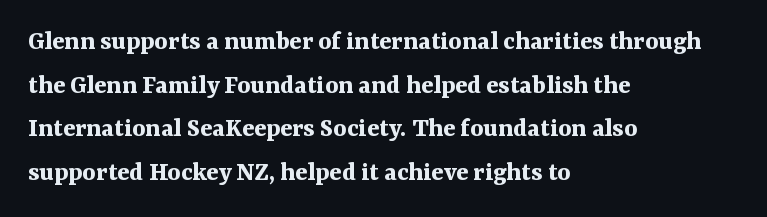
{"serif": "yes", "italic": "no", "bold": "yes", "weight": "bold", "width": "normal", "stroke_contrast": "medium", "x_height": "medium", "monospaced": "no", "underline": "no", "align": "left", "line_spacing": "normal", "line_spacing_ratio": 1.56, "letter_spacing": "normal", "letter_spacing_em": 0.0, "glyph_px": 28}
